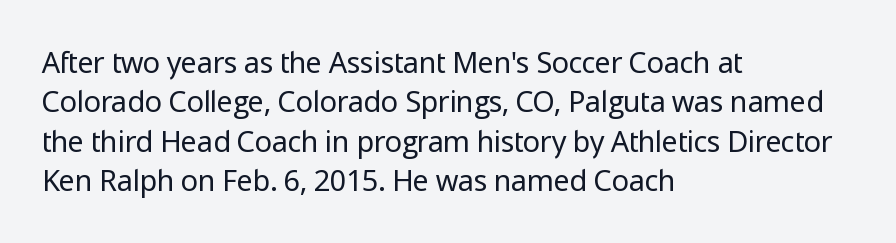
The image shows 29 px regular-weight sans-serif type, upright; set left-aligned, normal line spacing (1.36x), normal letter spacing, not underlined; low stroke contrast and a medium x-height.
